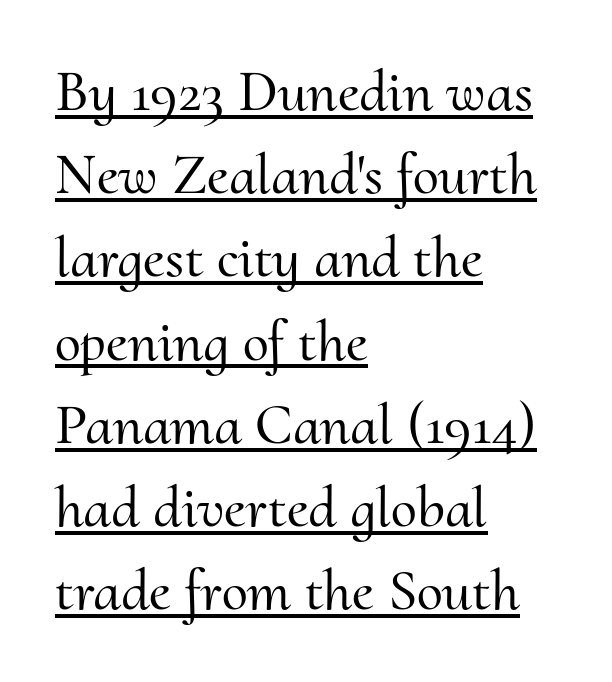
Q: Is the text italic (slanted)? A: No, it is upright.
Q: Is the typeface a serif or a sans-serif typeface? A: Serif.
Q: Is the text underlined? A: Yes.
Q: How is the paragraph aligned? A: Left-aligned.
Q: Is the spacing between letters normal or unusually wide? A: Normal.
Q: Is the spacing between lines tight, normal or loose? A: Normal.
Q: Width (condensed, normal, or wide)? A: Normal.
Q: Stroke contrast? A: Medium.
Q: x-height? A: Small.
Q: Monospaced? A: No.
